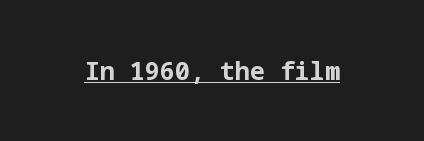
Q: Is the text bold? A: Yes.
Q: Is the text italic (slanted)? A: No, it is upright.
Q: Is the text underlined? A: Yes.
Q: Is the spacing between letters normal or unusually wide? A: Normal.
